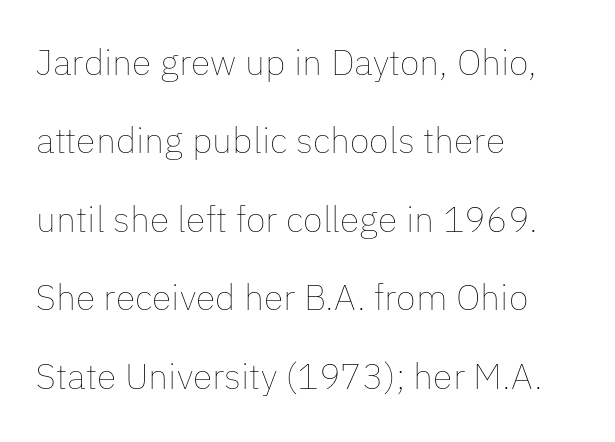
The image shows 36 px thin type, upright; set left-aligned, loose line spacing (2.18x), normal letter spacing, not underlined; low stroke contrast and a medium x-height.
